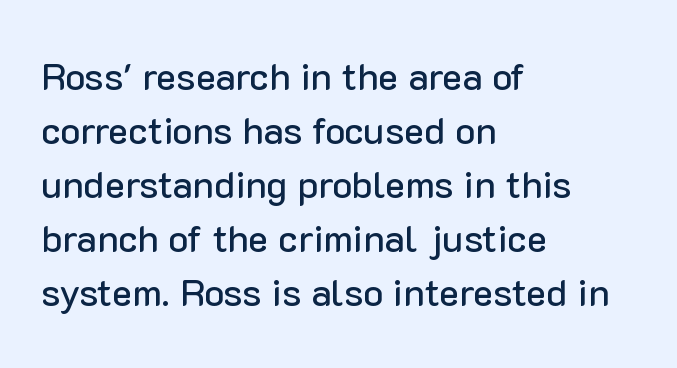
{"serif": "no", "italic": "no", "width": "normal", "stroke_contrast": "low", "x_height": "medium", "monospaced": "no", "underline": "no", "align": "left", "line_spacing": "normal", "line_spacing_ratio": 1.42, "letter_spacing": "normal", "letter_spacing_em": 0.0, "glyph_px": 38}
